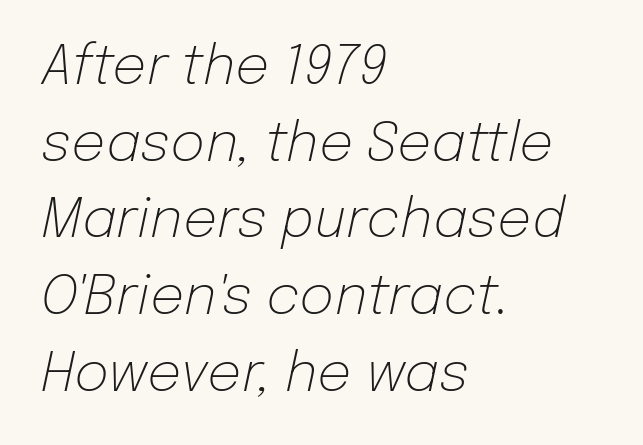
The image shows 54 px light type, italic (leaning right); set left-aligned, normal line spacing (1.42x), normal letter spacing, not underlined; low stroke contrast and a medium x-height.
